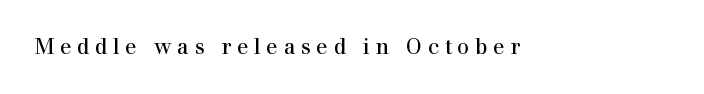
The image shows 21 px text type, upright; set unusually wide letter spacing (+0.27 em), not underlined.
